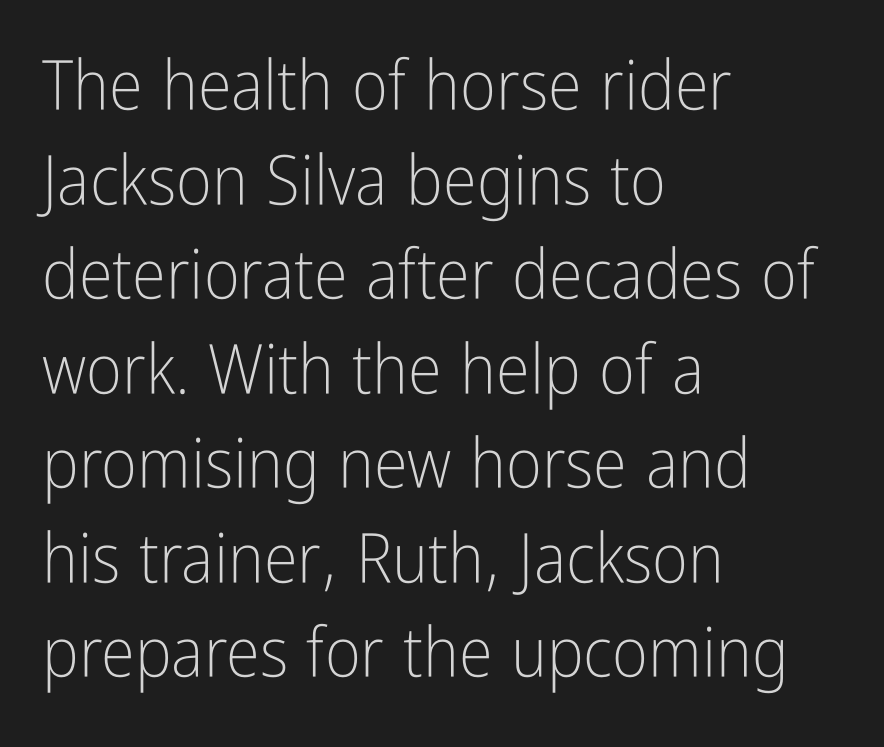
Compared with a typical body face, this is equally light or lighter still. Upright lettering throughout. Each letter keeps its own natural width here, so spacing adapts to shape. Words float on clear page, feet unadorned. The passage shown stacks its lines at a standard gap. Look at the tracking — it's just the regular setting, nothing added.
